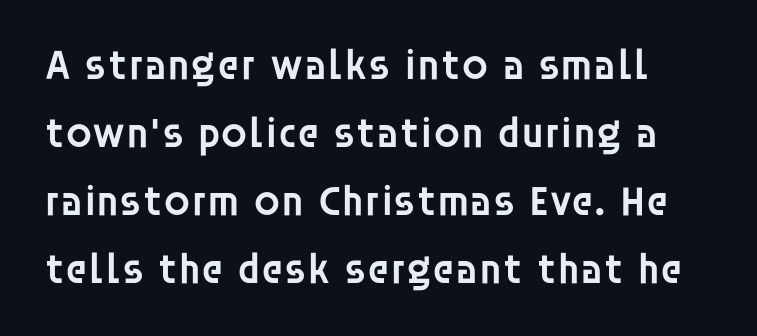
Q: Is the text bold? A: Semi-bold.
Q: Is the text italic (slanted)? A: No, it is upright.
Q: Is the typeface a serif or a sans-serif typeface? A: Sans-serif.
Q: Is the text underlined? A: No.
Q: Is the spacing between letters normal or unusually wide? A: Normal.
Q: Is the spacing between lines tight, normal or loose? A: Normal.
Q: Width (condensed, normal, or wide)? A: Normal.
Q: Stroke contrast? A: Low.
Q: x-height? A: Large.
Q: Monospaced? A: No.
